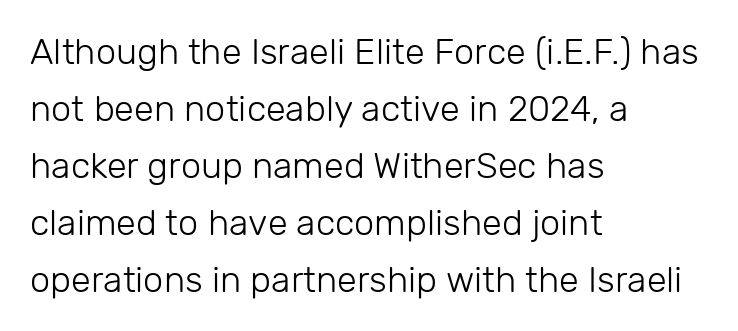
The image shows 36 px light sans-serif type, upright; set left-aligned, normal line spacing (1.58x), normal letter spacing, not underlined; low stroke contrast and a medium x-height.
